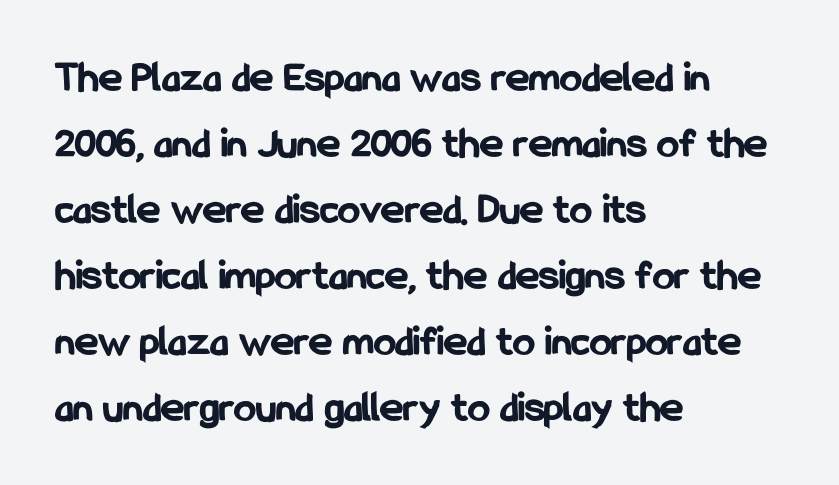
The passage shown is typed in a proportional face where columns would drift. To sum up the face: it is a sans, with no serifs. The font is running at its bold setting. Inter-character spacing is left at the font's built-in metrics. What's the leading like? Ordinary, nothing unusual.
